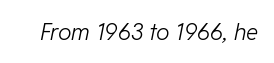
The strokes carry an ordinary text weight at most. Has an underline been added? It has not. Tracking here is standard; glyphs follow each other at the usual distance. Posture: slanted.
